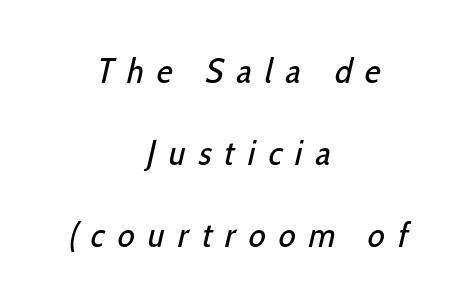
Q: Is the text bold? A: No.
Q: Is the typeface a serif or a sans-serif typeface? A: Sans-serif.
Q: Is the text underlined? A: No.
Q: How is the paragraph aligned? A: Centered.
Q: Is the spacing between letters normal or unusually wide? A: Unusually wide.
Q: Is the spacing between lines tight, normal or loose? A: Loose.
Q: Width (condensed, normal, or wide)? A: Condensed.
Q: Stroke contrast? A: Low.
Q: x-height? A: Medium.
Q: Monospaced? A: No.
